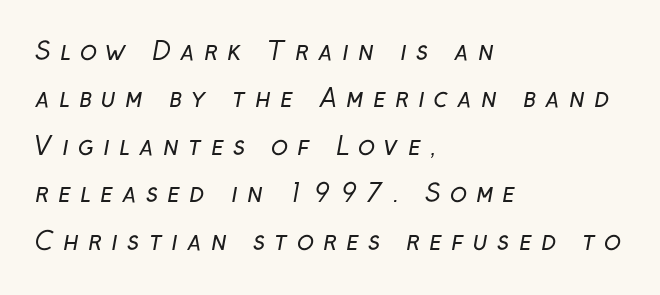
Q: Is the text bold? A: No.
Q: Is the text underlined? A: No.
Q: How is the paragraph aligned? A: Left-aligned.
Q: Is the spacing between letters normal or unusually wide? A: Unusually wide.
Q: Is the spacing between lines tight, normal or loose? A: Loose.
